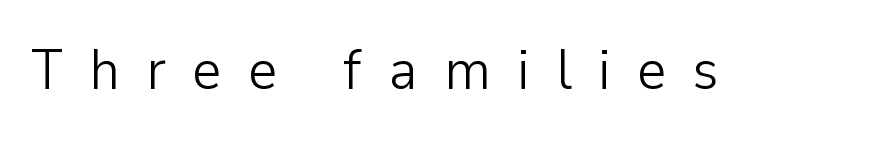
{"serif": "no", "italic": "no", "bold": "no", "weight": "light", "width": "normal", "stroke_contrast": "low", "x_height": "medium", "monospaced": "no", "underline": "no", "letter_spacing": "wide", "letter_spacing_em": 0.46, "glyph_px": 57}
